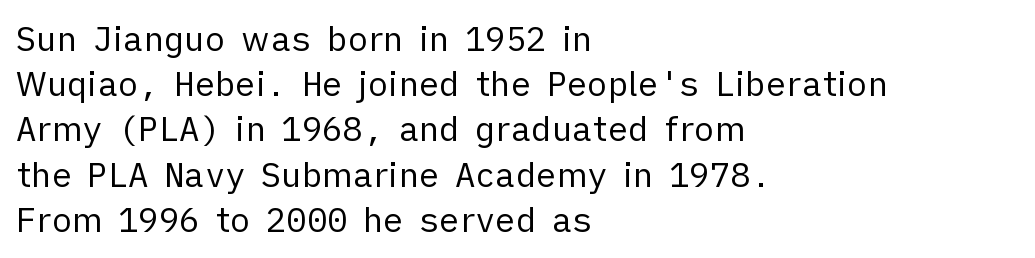
Q: Is the text bold? A: No.
Q: Is the text italic (slanted)? A: No, it is upright.
Q: Is the typeface a serif or a sans-serif typeface? A: Sans-serif.
Q: Is the text underlined? A: No.
Q: How is the paragraph aligned? A: Left-aligned.
Q: Is the spacing between letters normal or unusually wide? A: Normal.
Q: Is the spacing between lines tight, normal or loose? A: Normal.
Q: Width (condensed, normal, or wide)? A: Normal.
Q: Stroke contrast? A: Low.
Q: x-height? A: Medium.
Q: Monospaced? A: No.
